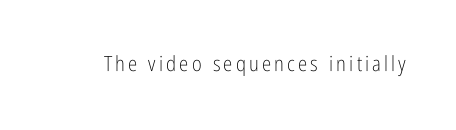
Nope, not italic — everything's standing straight. Weight: regular or lighter. This rendering features lettering with no underline.
